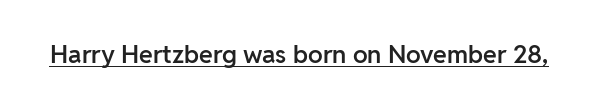
{"italic": "no", "bold": "semi", "underline": "yes", "letter_spacing": "normal", "letter_spacing_em": 0.0, "glyph_px": 25}
